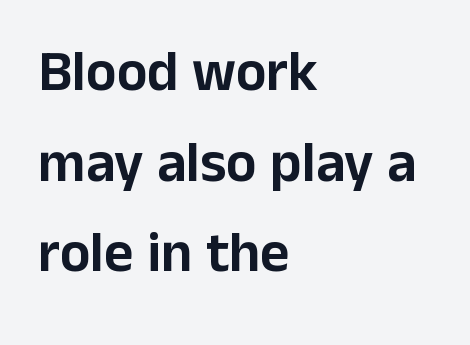
Think of a printed novel: that variable character pitch is what you see here. Ordinary non-slanted type is in use. Typographically, this falls in the sans-serif category. Lines of text with bare space underneath. Short note: letters normally spaced.
